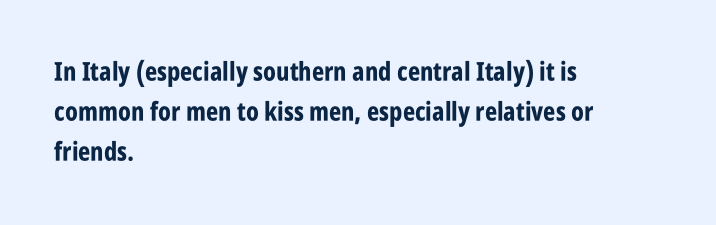
{"italic": "no", "bold": "yes", "underline": "no", "align": "left", "line_spacing": "normal", "line_spacing_ratio": 1.54, "letter_spacing": "normal", "letter_spacing_em": 0.0, "glyph_px": 26}
